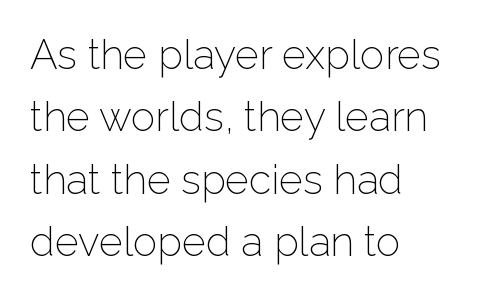
The letters stand upright; this is a roman face. Tracking value appears to be zero — textbook default spacing. How would I describe the line gaps? Plain and ordinary. Classification — sans serif. Nobody drew a line under any word here. Do the characters align in a grid? No, the font is proportional.
